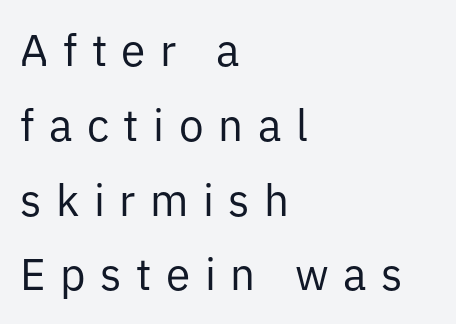
The image shows 44 px regular-weight sans-serif type, upright; set left-aligned, normal line spacing (1.7x), unusually wide letter spacing (+0.33 em), not underlined; low stroke contrast and a medium x-height.
